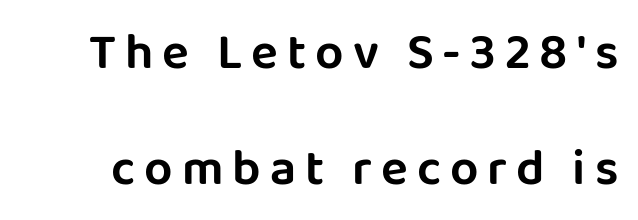
If you measured baseline to baseline, you'd find a long distance. The specimen omits any rule beneath the text block's lines. Serifs: no, the terminals of the letterforms are clean. Posture: straight, roman, zero tilt. The passage shown is typed in a proportional face where columns would drift.
